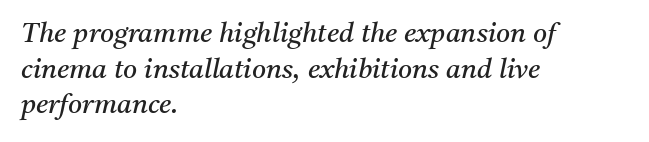
Q: Is the text bold? A: No.
Q: Is the text italic (slanted)? A: Yes, it leans right by about 11 degrees.
Q: Is the text underlined? A: No.
Q: How is the paragraph aligned? A: Left-aligned.
Q: Is the spacing between letters normal or unusually wide? A: Normal.
Q: Is the spacing between lines tight, normal or loose? A: Normal.
